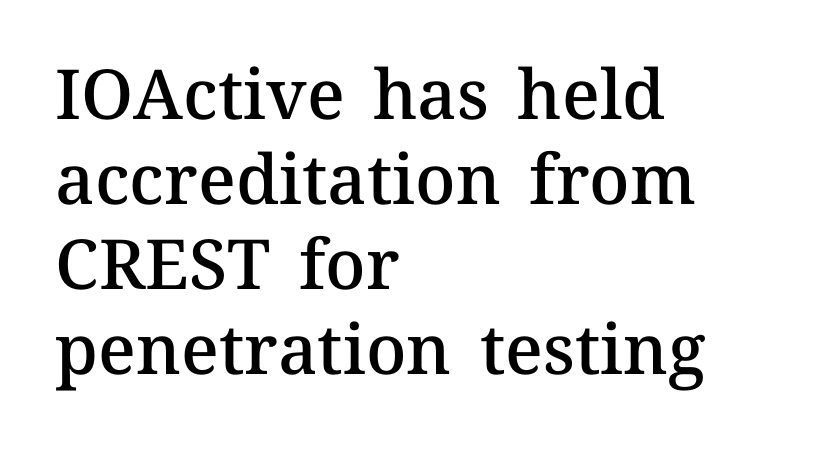
The image shows 69 px semibold type, upright; set left-aligned, line spacing 1.23x, normal letter spacing, not underlined; medium stroke contrast and a medium x-height.
